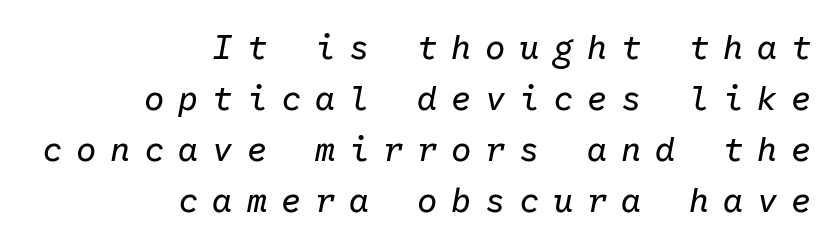
Q: Is the text bold? A: No.
Q: Is the text italic (slanted)? A: Yes, it leans right by about 10 degrees.
Q: Is the text underlined? A: No.
Q: How is the paragraph aligned? A: Right-aligned.
Q: Is the spacing between letters normal or unusually wide? A: Unusually wide.
Q: Is the spacing between lines tight, normal or loose? A: Normal.
Q: Width (condensed, normal, or wide)? A: Normal.
Q: Stroke contrast? A: Low.
Q: x-height? A: Medium.
Q: Monospaced? A: Yes.
